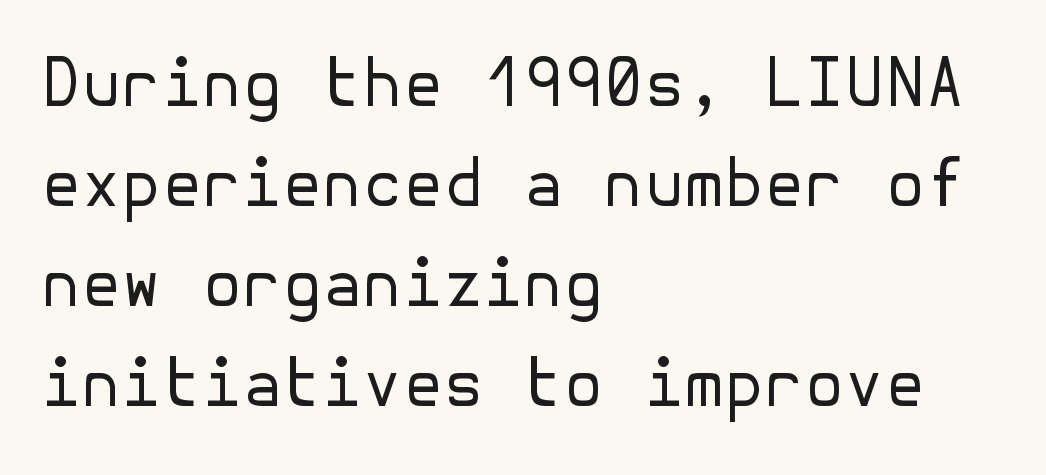
{"serif": "no", "italic": "no", "bold": "no", "weight": "regular", "width": "normal", "stroke_contrast": "low", "x_height": "medium", "underline": "no", "align": "left", "line_spacing": "normal", "line_spacing_ratio": 1.54, "letter_spacing": "normal", "letter_spacing_em": 0.0, "glyph_px": 65}
